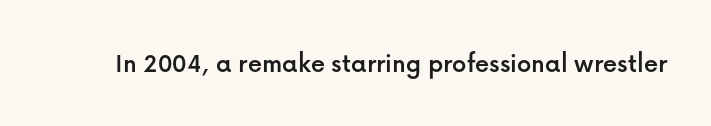
The image shows 28 px sans-serif type, upright; set normal letter spacing, not underlined; low stroke contrast and a medium x-height.
